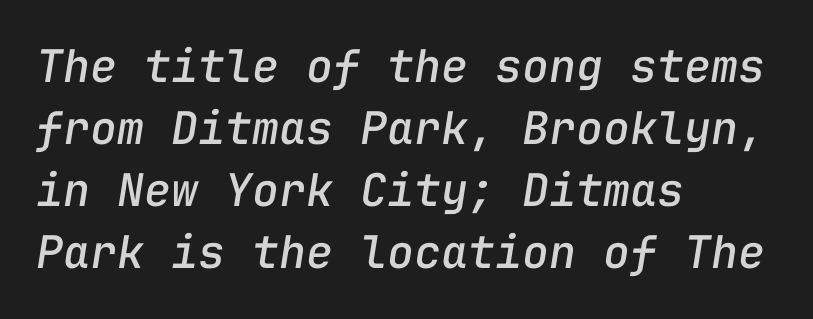
{"italic": "yes", "lean": "right", "slant_degrees": 9, "width": "normal", "stroke_contrast": "low", "x_height": "medium", "monospaced": "yes", "underline": "no", "align": "left", "line_spacing": "normal", "line_spacing_ratio": 1.38, "letter_spacing": "normal", "letter_spacing_em": 0.0, "glyph_px": 45}
